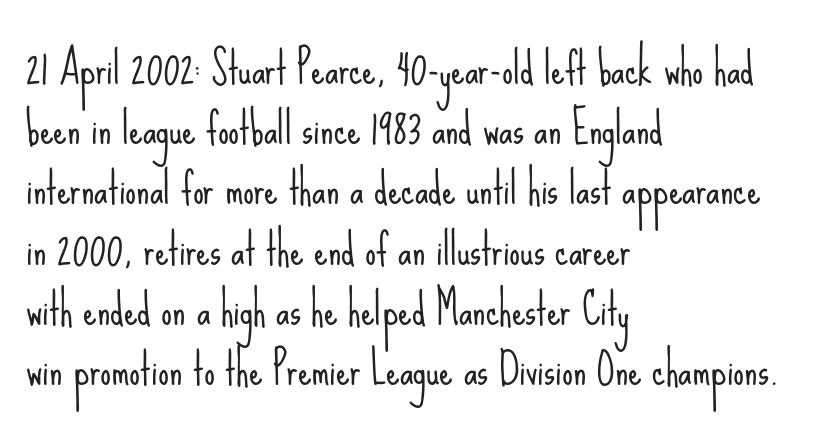
The type family on display is of the sans-serif kind. Tracking value appears to be zero — textbook default spacing. The rendering uses a moderate line-height, typical for paragraphs. The axis of the letterforms is exactly vertical. The passage shown is typed in a proportional face where columns would drift. Bare-footed words on every line.
